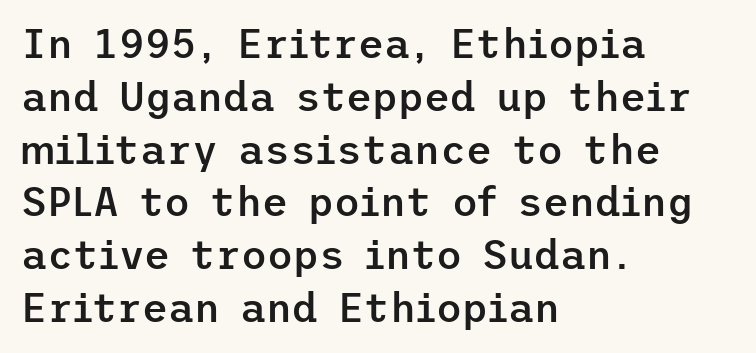
The typesetter chose a ragged-right arrangement here. Spacing between characters is what you'd get straight out of the box. Check the space under the baseline: it is left empty. The sample has been set in demibold, a notch under bold. The font family rendered here belongs to the sans-serif group. The designer left line spacing at the default.
